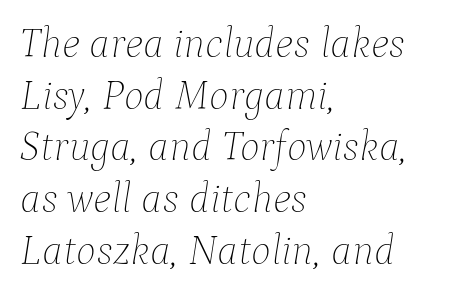
Q: Is the text bold? A: No.
Q: Is the text italic (slanted)? A: Yes, it leans right by about 9 degrees.
Q: Is the text underlined? A: No.
Q: How is the paragraph aligned? A: Left-aligned.
Q: Is the spacing between letters normal or unusually wide? A: Normal.
Q: Width (condensed, normal, or wide)? A: Normal.
Q: Stroke contrast? A: Low.
Q: x-height? A: Medium.
Q: Monospaced? A: No.
